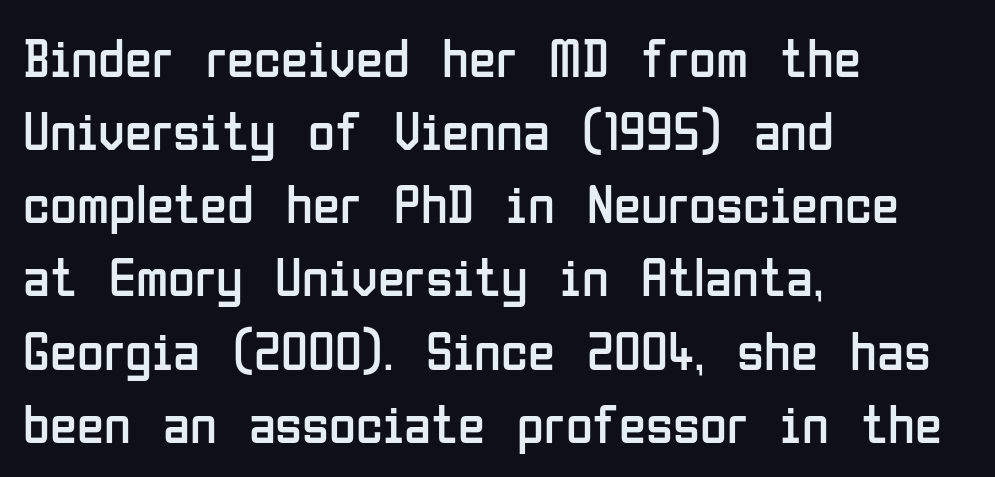
Q: Is the text bold? A: No.
Q: Is the text italic (slanted)? A: No, it is upright.
Q: Is the typeface a serif or a sans-serif typeface? A: Sans-serif.
Q: Is the text underlined? A: No.
Q: How is the paragraph aligned? A: Left-aligned.
Q: Is the spacing between letters normal or unusually wide? A: Normal.
Q: Is the spacing between lines tight, normal or loose? A: Normal.
Q: Width (condensed, normal, or wide)? A: Condensed.
Q: Stroke contrast? A: Low.
Q: x-height? A: Medium.
Q: Monospaced? A: No.
